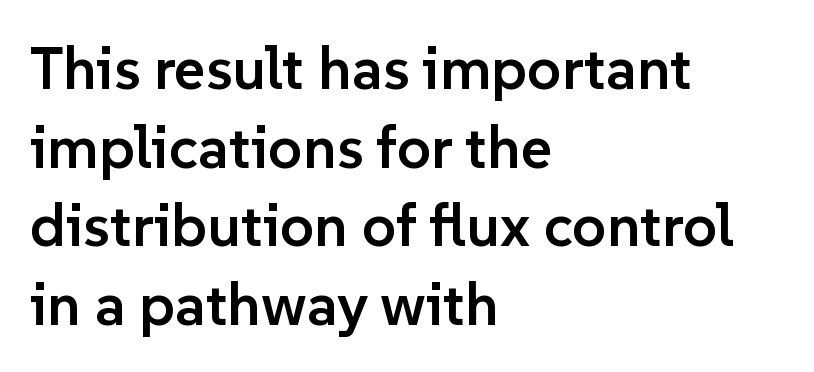
Q: Is the text bold? A: Semi-bold.
Q: Is the text italic (slanted)? A: No, it is upright.
Q: Is the typeface a serif or a sans-serif typeface? A: Sans-serif.
Q: Is the text underlined? A: No.
Q: How is the paragraph aligned? A: Left-aligned.
Q: Is the spacing between letters normal or unusually wide? A: Normal.
Q: Is the spacing between lines tight, normal or loose? A: Normal.
Q: Width (condensed, normal, or wide)? A: Normal.
Q: Stroke contrast? A: Low.
Q: x-height? A: Medium.
Q: Monospaced? A: No.
